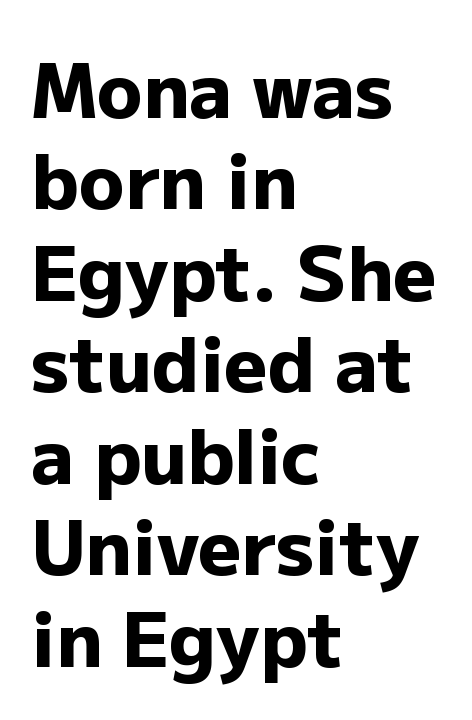
Spacing verdict: proportional, widths tailored to each character. Typeset ragged right — the left edge is the straight one. The type sits square on the baseline with zero lean. Only glyphs here, with clear space below each row.
